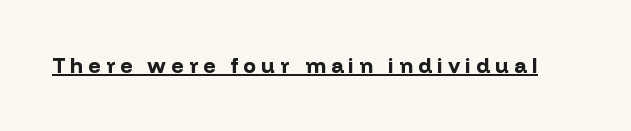
{"italic": "no", "bold": "yes", "underline": "yes", "letter_spacing": "wide", "letter_spacing_em": 0.25, "glyph_px": 21}
